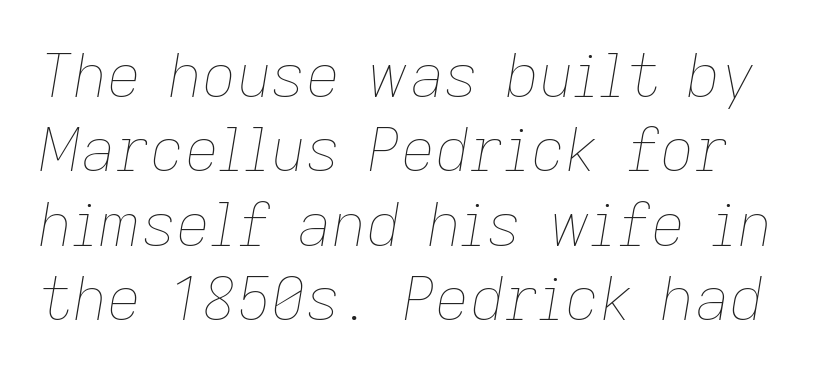
Q: Is the text bold? A: No.
Q: Is the text italic (slanted)? A: Yes, it leans right by about 9 degrees.
Q: Is the text underlined? A: No.
Q: Is the spacing between letters normal or unusually wide? A: Normal.
Q: Width (condensed, normal, or wide)? A: Normal.
Q: Stroke contrast? A: Low.
Q: x-height? A: Medium.
Q: Monospaced? A: No.
